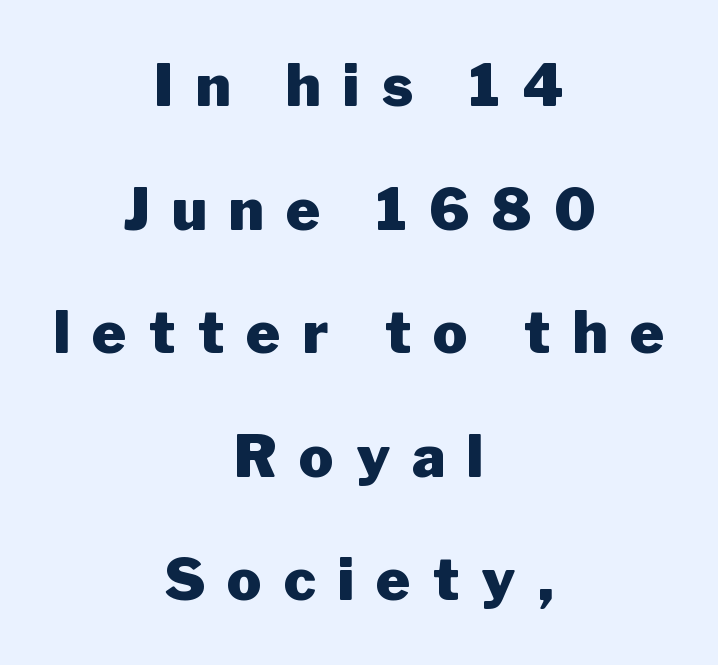
The image shows 58 px heavy sans-serif type, upright; set centered, loose line spacing (2.13x), unusually wide letter spacing (+0.38 em), not underlined; low stroke contrast and a medium x-height.
